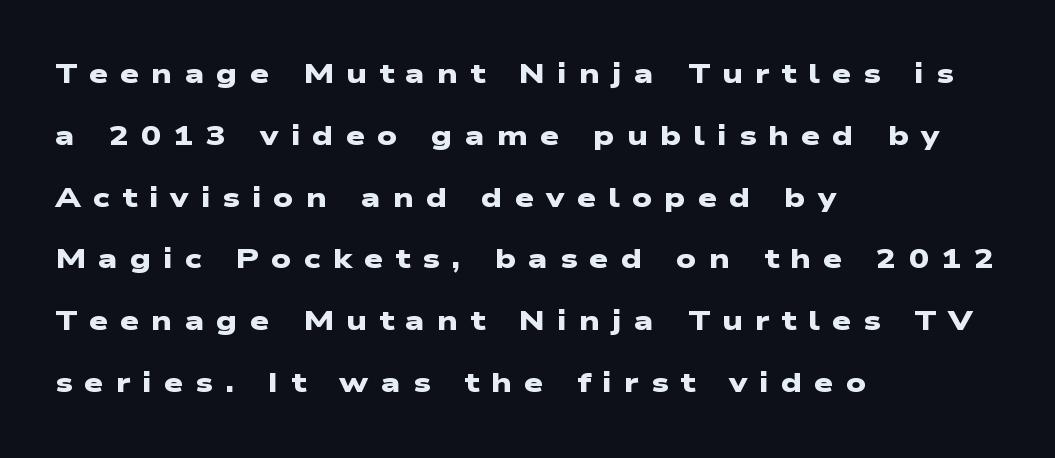
Vertically, the passage feels expansive, rows floating well apart. Descenders are the only things crossing below the line. These lines are set flush left with a ragged right edge. Inter-character spacing is expanded well beyond the font's built-in metrics. The font is running at its bold setting.
